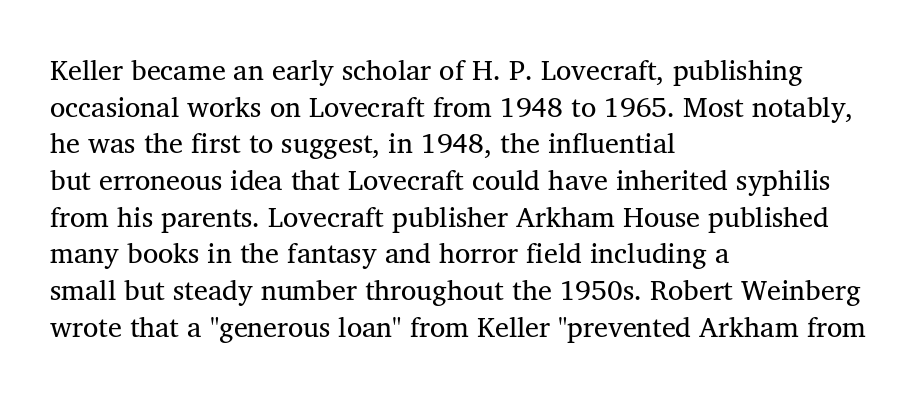
Q: Is the text italic (slanted)? A: No, it is upright.
Q: Is the typeface a serif or a sans-serif typeface? A: Serif.
Q: Is the text underlined? A: No.
Q: How is the paragraph aligned? A: Left-aligned.
Q: Is the spacing between letters normal or unusually wide? A: Normal.
Q: Is the spacing between lines tight, normal or loose? A: Normal.
Q: Width (condensed, normal, or wide)? A: Normal.
Q: Stroke contrast? A: Medium.
Q: x-height? A: Medium.
Q: Monospaced? A: No.
